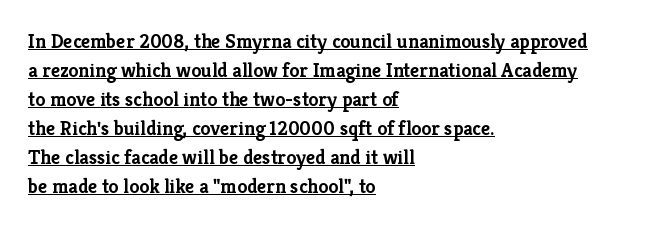
Q: Is the text bold? A: Yes.
Q: Is the text italic (slanted)? A: No, it is upright.
Q: Is the text underlined? A: Yes.
Q: How is the paragraph aligned? A: Left-aligned.
Q: Is the spacing between letters normal or unusually wide? A: Normal.
Q: Is the spacing between lines tight, normal or loose? A: Normal.
